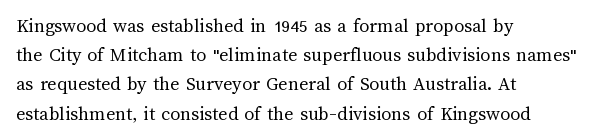
A normal amount of white space separates one row of letters from the next. The foot of each line stays bare and open. The ragged edge is on the right, which tells us the setting is flush left. This sample uses an upright cut, with every glyph sitting square on the baseline. No chunkiness to these letters — they're not bold. Does extra space separate the letters? No, they use regular spacing.
